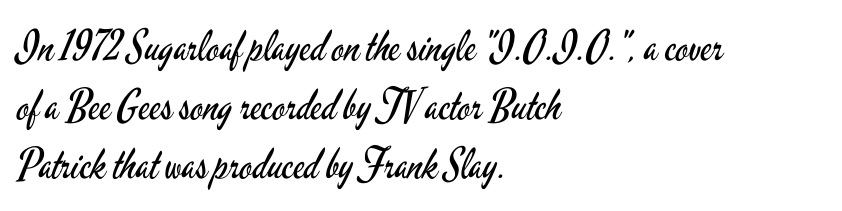
Compared with a typical body face, this is equally light or lighter still. The glyphs in this specimen are sans serif. Typeset ragged right — the left edge is the straight one.
